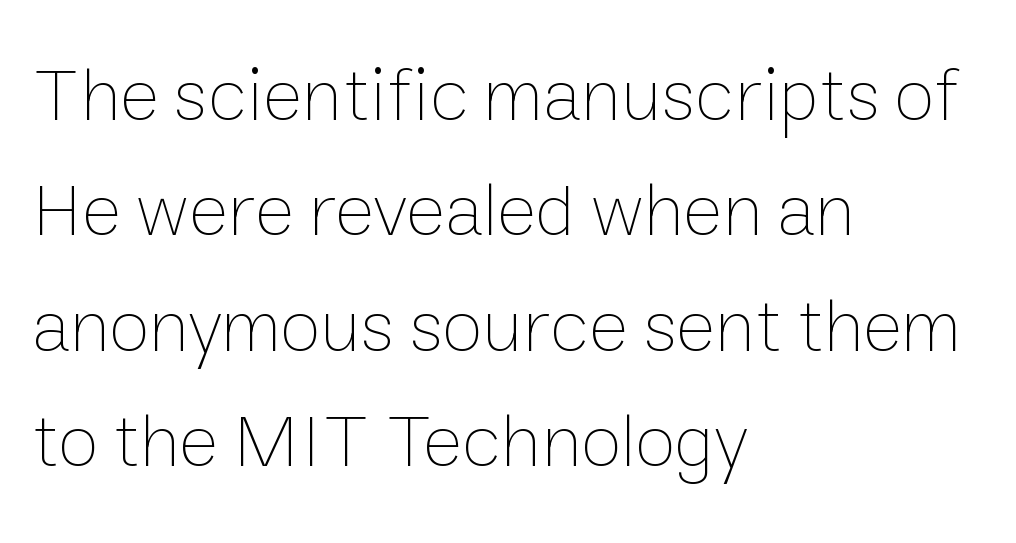
Q: Is the text bold? A: No.
Q: Is the text italic (slanted)? A: No, it is upright.
Q: Is the text underlined? A: No.
Q: How is the paragraph aligned? A: Left-aligned.
Q: Is the spacing between letters normal or unusually wide? A: Normal.
Q: Is the spacing between lines tight, normal or loose? A: Normal.
Q: Width (condensed, normal, or wide)? A: Normal.
Q: Stroke contrast? A: Low.
Q: x-height? A: Medium.
Q: Monospaced? A: No.
